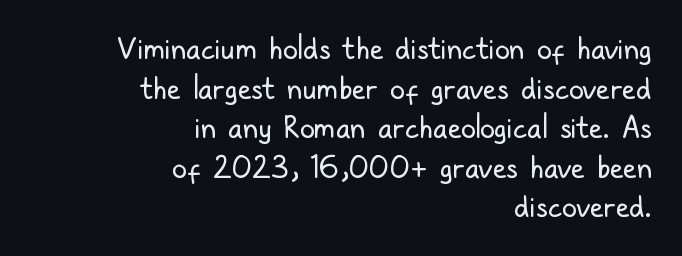
Looks like regular typesetting: each glyph gets only the width it needs. Stroke mass is kept to a normal reading level or below. The rendering keeps characters at their native spacing. Unlike italic type, these characters show no tilt at all. The paragraph has a hard right edge and a soft left edge.
